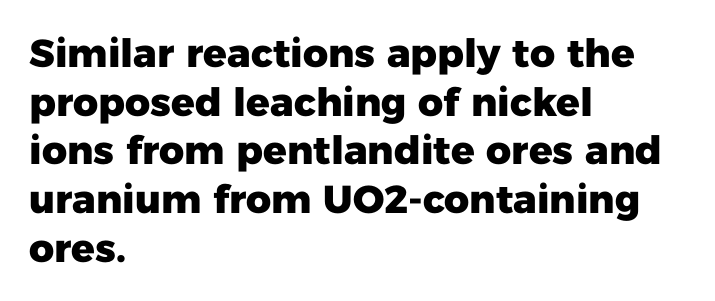
The image shows 39 px heavy sans-serif type, upright; set left-aligned, normal line spacing (1.25x), normal letter spacing, not underlined; low stroke contrast and a medium x-height.
